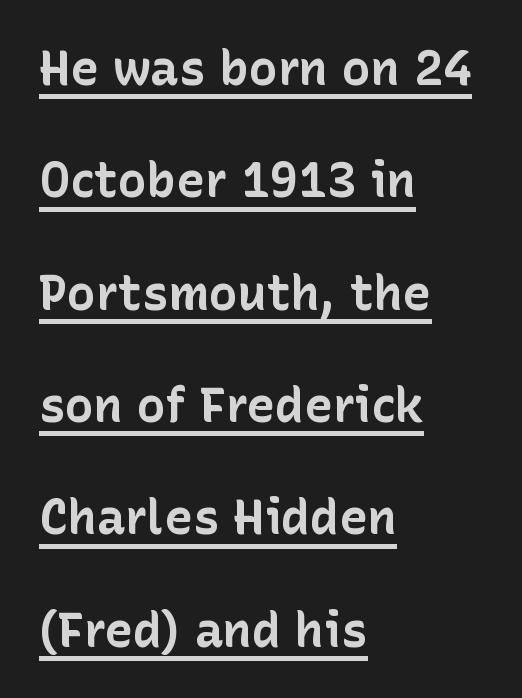
The image shows 48 px bold sans-serif type, upright; set left-aligned, loose line spacing (2.34x), normal letter spacing, underlined; low stroke contrast and a medium x-height.
